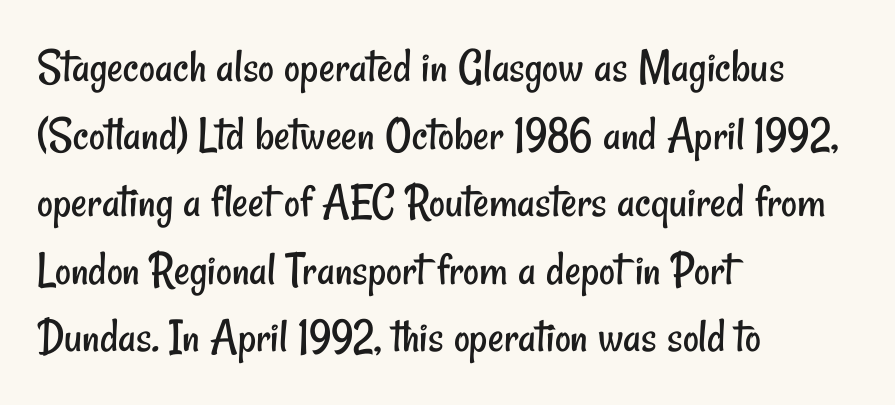
The image shows 49 px regular-weight, condensed sans-serif type; set left-aligned, normal line spacing (1.38x), normal letter spacing, not underlined; low stroke contrast and a small x-height.
